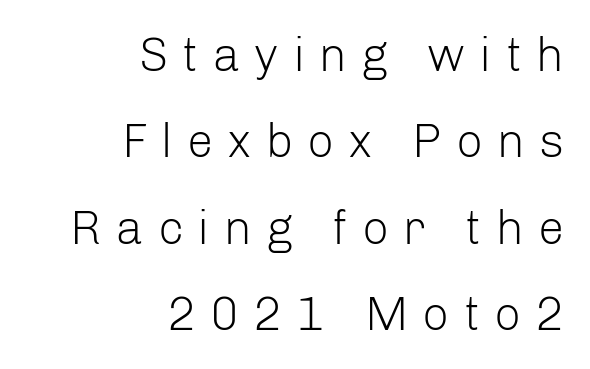
{"serif": "no", "italic": "no", "bold": "no", "weight": "light", "width": "normal", "stroke_contrast": "low", "x_height": "medium", "monospaced": "no", "underline": "no", "align": "right", "line_spacing_ratio": 1.84, "letter_spacing": "wide", "letter_spacing_em": 0.3, "glyph_px": 47}
